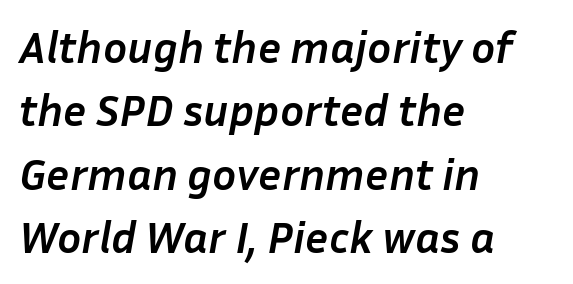
Q: Is the text bold? A: Yes.
Q: Is the text italic (slanted)? A: Yes, it leans right by about 10 degrees.
Q: Is the text underlined? A: No.
Q: How is the paragraph aligned? A: Left-aligned.
Q: Is the spacing between letters normal or unusually wide? A: Normal.
Q: Is the spacing between lines tight, normal or loose? A: Normal.
Q: Width (condensed, normal, or wide)? A: Normal.
Q: Stroke contrast? A: Low.
Q: x-height? A: Medium.
Q: Monospaced? A: No.
